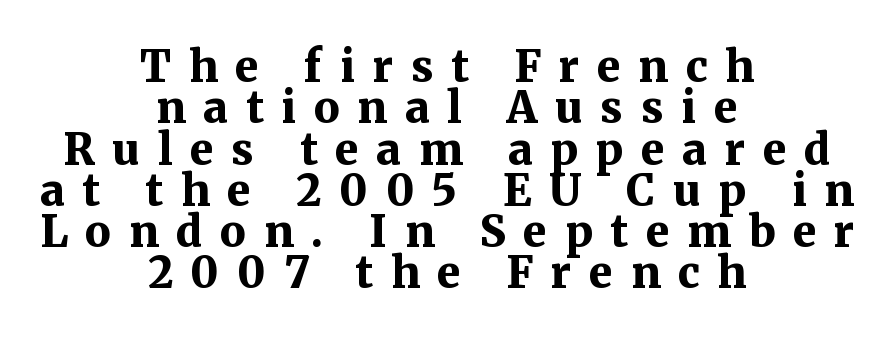
The image shows 43 px bold serif type, upright; set centered, tight line spacing (0.96x), unusually wide letter spacing (+0.41 em), not underlined; medium stroke contrast and a medium x-height.
